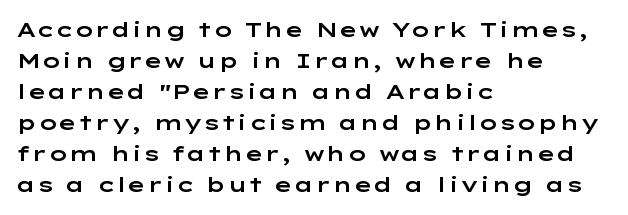
Does the copy run flush right? No — it runs flush left. The specimen reads as upright at a glance. Between one letter and the next there's only the usual sliver of space. The designer left line spacing at the default.
